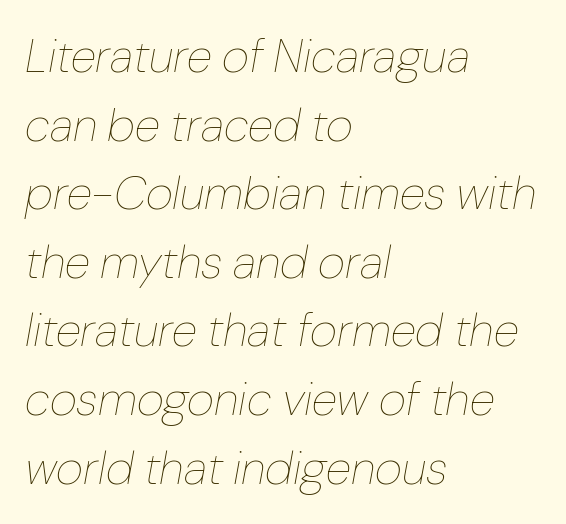
The image shows 47 px thin type, italic (leaning right); set left-aligned, normal line spacing (1.46x), normal letter spacing, not underlined; low stroke contrast and a medium x-height.
